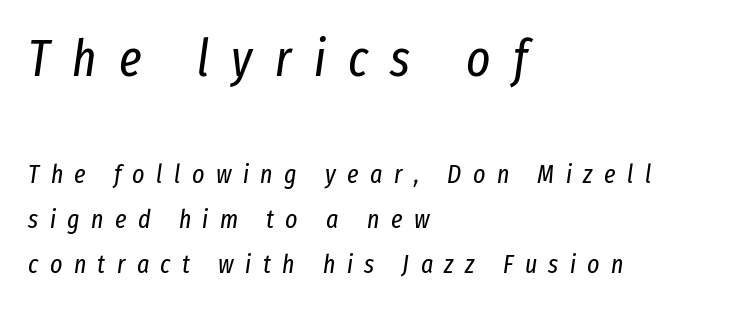
The typeface has the unassuming heft of standard copy or less. The axis of the letterforms is tilted away from vertical. Words float on clear page, feet unadorned. The emphasis by scale lands on block number one, above. Horizontally, the lines are justified to the leading edge only. Character widths vary here, with narrow letters taking less room than wide ones.
